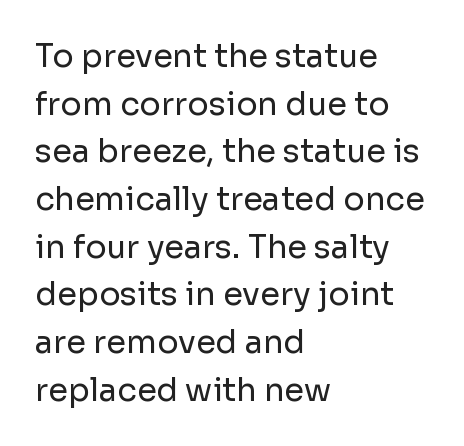
Q: Is the text bold? A: No.
Q: Is the text italic (slanted)? A: No, it is upright.
Q: Is the typeface a serif or a sans-serif typeface? A: Sans-serif.
Q: Is the text underlined? A: No.
Q: How is the paragraph aligned? A: Left-aligned.
Q: Is the spacing between letters normal or unusually wide? A: Normal.
Q: Is the spacing between lines tight, normal or loose? A: Normal.
Q: Width (condensed, normal, or wide)? A: Normal.
Q: Stroke contrast? A: Low.
Q: x-height? A: Medium.
Q: Monospaced? A: No.
